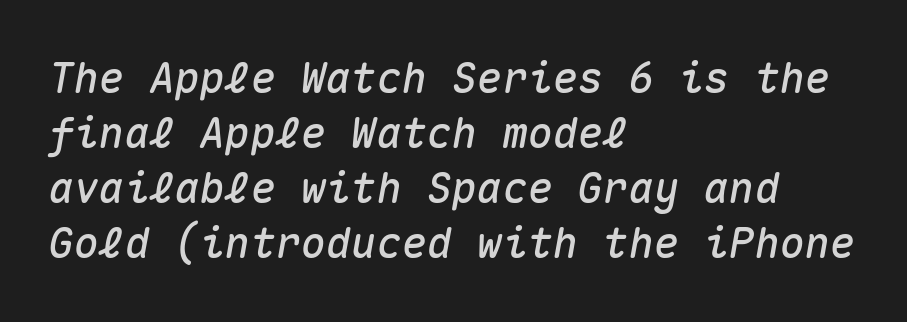
The image shows 42 px text type, italic (leaning right), monospaced; set left-aligned, normal line spacing (1.31x), normal letter spacing, not underlined; medium stroke contrast and a medium x-height.
